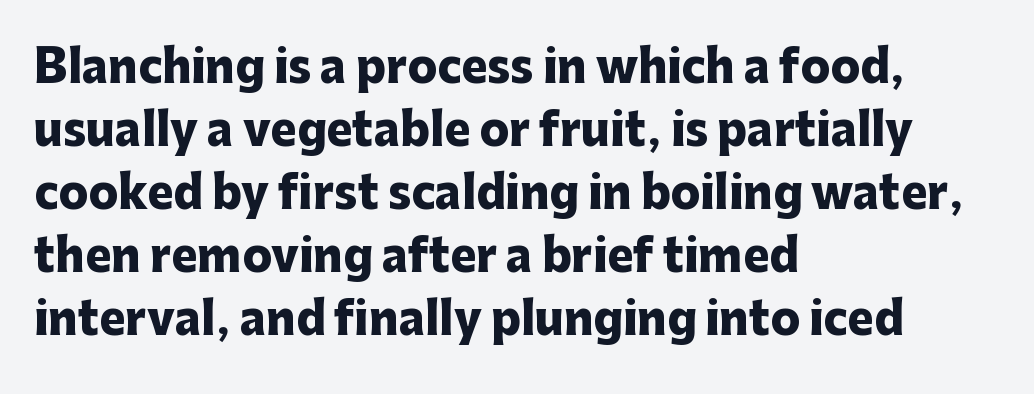
The image shows 44 px heavy sans-serif type, upright; set left-aligned, normal line spacing (1.43x), normal letter spacing, not underlined; low stroke contrast and a medium x-height.
